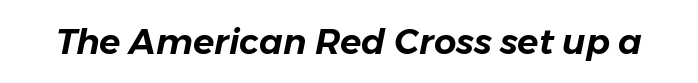
Here the glyphs are tracked normally, forming tight word shapes. Notice how the stems are inclined rather than vertical — that's the hallmark of italics. The gap between lines stays unmarked. Varying glyph widths throughout — classic text-font behaviour.
